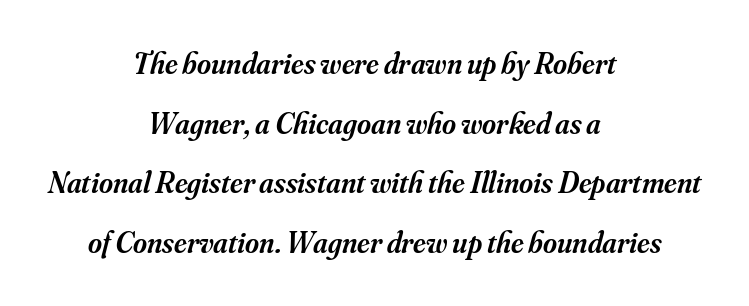
This sample has the flowing, uneven cadence of proportional lettering. Examine the stroke ends and you'll spot serifs. Nothing unusual about the tracking: characters are spaced as the font intends. Its strokes are somewhat broadened, the hallmark of semibold type.
